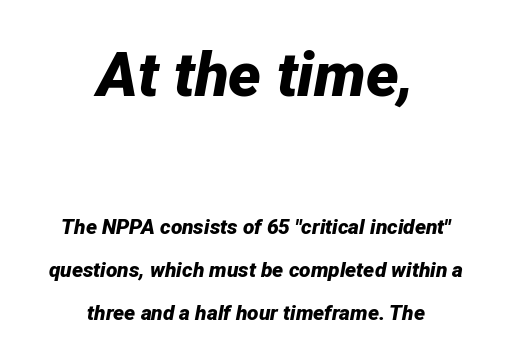
The image shows 62 px bold type, italic (leaning right); set centered, loose line spacing (2.04x), normal letter spacing, not underlined; the first (top) block is 2.95x larger; low stroke contrast and a medium x-height.
